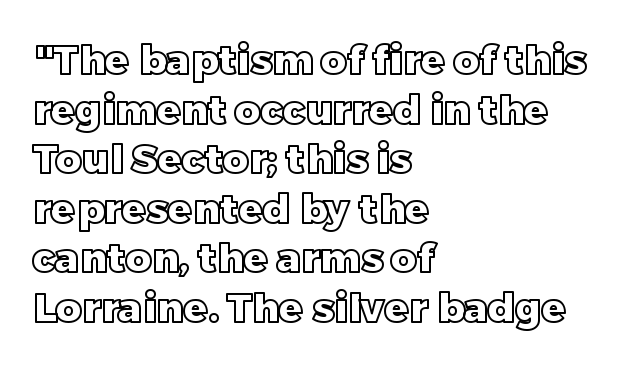
Q: Is the text italic (slanted)? A: No, it is upright.
Q: Is the text underlined? A: No.
Q: How is the paragraph aligned? A: Left-aligned.
Q: Is the spacing between letters normal or unusually wide? A: Normal.
Q: Width (condensed, normal, or wide)? A: Normal.
Q: x-height? A: Large.
Q: Monospaced? A: No.
